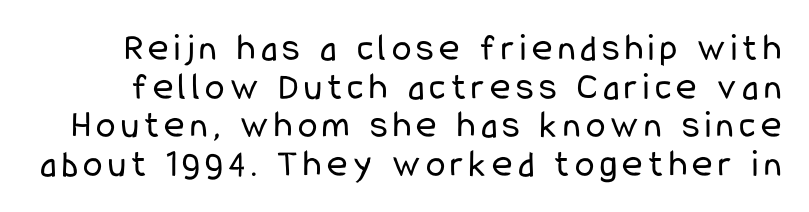
Q: Is the text bold? A: No.
Q: Is the text italic (slanted)? A: No, it is upright.
Q: Is the typeface a serif or a sans-serif typeface? A: Sans-serif.
Q: Is the text underlined? A: No.
Q: Is the spacing between lines tight, normal or loose? A: Tight.
Q: Width (condensed, normal, or wide)? A: Condensed.
Q: Stroke contrast? A: Low.
Q: x-height? A: Medium.
Q: Monospaced? A: No.
